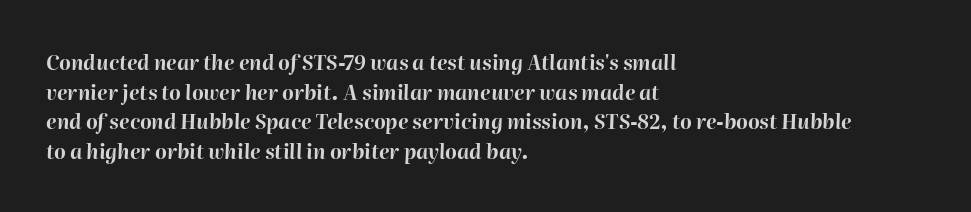
The image shows 20 px bold type, italic (leaning right); set left-aligned, normal line spacing (1.48x), normal letter spacing, not underlined.
